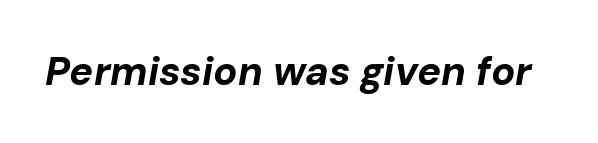
{"italic": "yes", "lean": "right", "slant_degrees": 10, "bold": "yes", "weight": "bold", "width": "normal", "stroke_contrast": "low", "x_height": "medium", "monospaced": "no", "underline": "no", "letter_spacing": "normal", "letter_spacing_em": 0.0, "glyph_px": 40}
